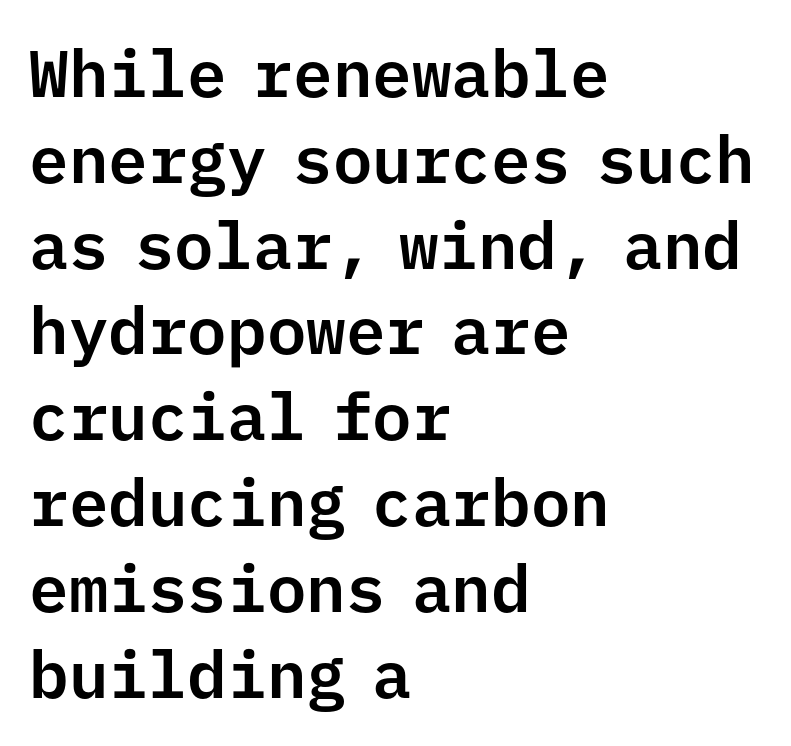
{"serif": "no", "italic": "no", "width": "normal", "stroke_contrast": "low", "x_height": "medium", "monospaced": "yes", "underline": "no", "align": "left", "line_spacing": "normal", "line_spacing_ratio": 1.3, "letter_spacing": "normal", "letter_spacing_em": 0.0, "glyph_px": 66}
